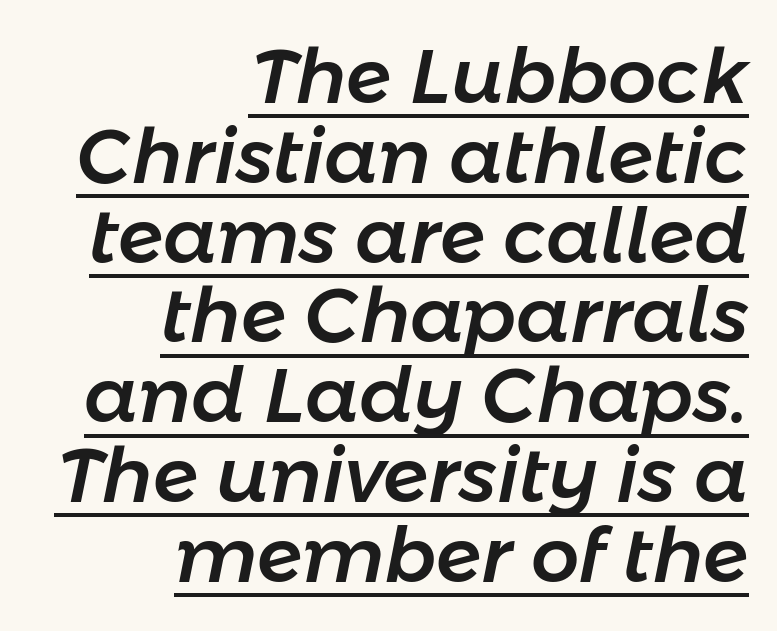
The image shows 76 px text type, italic (leaning right); set right-aligned, tight line spacing (1.05x), normal letter spacing, underlined; low stroke contrast and a medium x-height.
